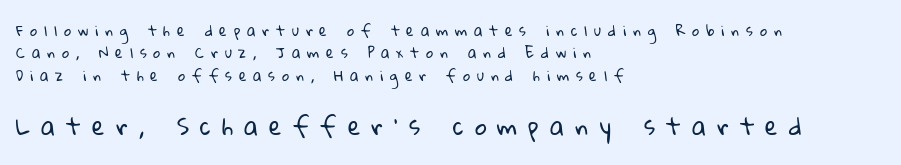
The image shows 23 px text type; set left-aligned, normal line spacing (1.6x), unusually wide letter spacing (+0.49 em), not underlined; the second (bottom) block is 1.64x larger.
